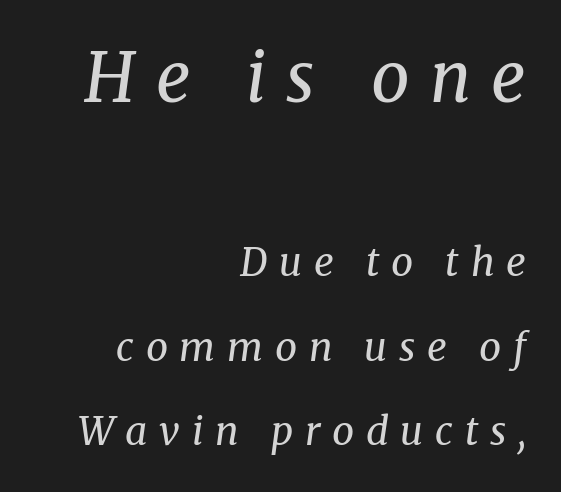
The image shows 68 px regular-weight serif type, italic (leaning right); set right-aligned, loose line spacing (2.17x), unusually wide letter spacing (+0.3 em), not underlined; the first (top) block is 1.74x larger; medium stroke contrast and a medium x-height.
